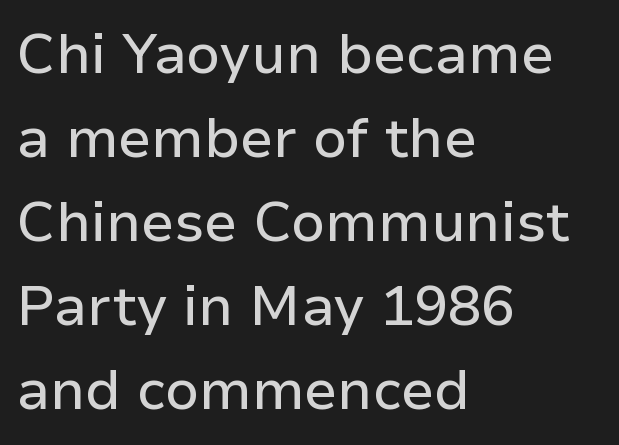
{"serif": "no", "italic": "no", "width": "normal", "stroke_contrast": "low", "x_height": "medium", "monospaced": "no", "underline": "no", "align": "left", "line_spacing": "normal", "line_spacing_ratio": 1.5, "letter_spacing": "normal", "letter_spacing_em": 0.0, "glyph_px": 56}
